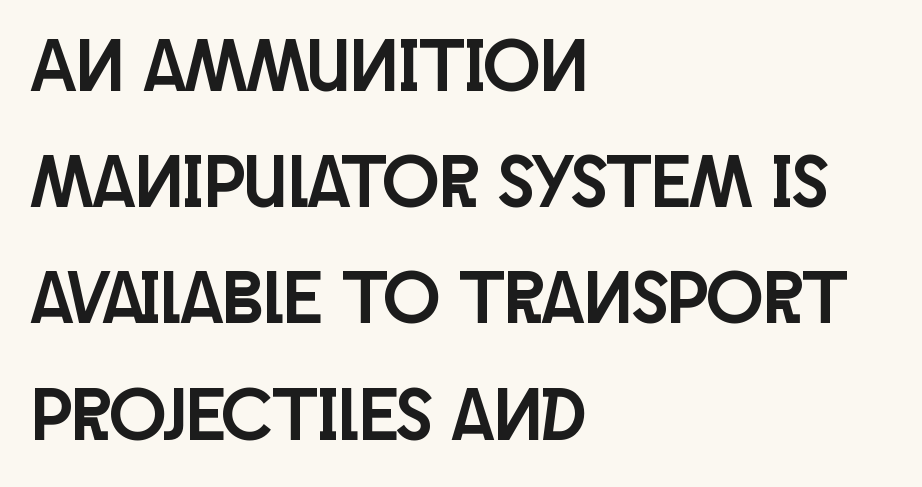
{"serif": "no", "italic": "no", "width": "condensed", "stroke_contrast": "low", "x_height": "large", "monospaced": "no", "underline": "no", "align": "left", "line_spacing": "normal", "line_spacing_ratio": 1.55, "letter_spacing": "normal", "letter_spacing_em": 0.0, "glyph_px": 75}
